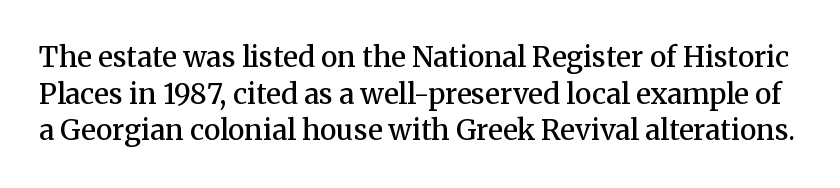
Q: Is the text bold? A: Semi-bold.
Q: Is the text italic (slanted)? A: No, it is upright.
Q: Is the typeface a serif or a sans-serif typeface? A: Serif.
Q: Is the text underlined? A: No.
Q: Is the spacing between letters normal or unusually wide? A: Normal.
Q: Is the spacing between lines tight, normal or loose? A: Normal.
Q: Width (condensed, normal, or wide)? A: Normal.
Q: Stroke contrast? A: Medium.
Q: x-height? A: Medium.
Q: Monospaced? A: No.
